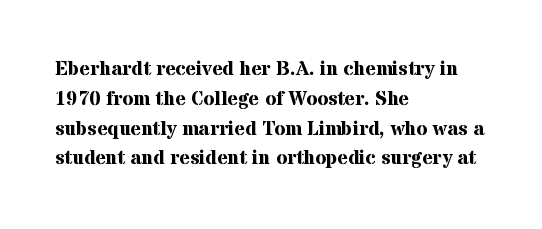
Q: Is the text bold? A: Yes.
Q: Is the text italic (slanted)? A: No, it is upright.
Q: Is the text underlined? A: No.
Q: How is the paragraph aligned? A: Left-aligned.
Q: Is the spacing between letters normal or unusually wide? A: Normal.
Q: Is the spacing between lines tight, normal or loose? A: Normal.
